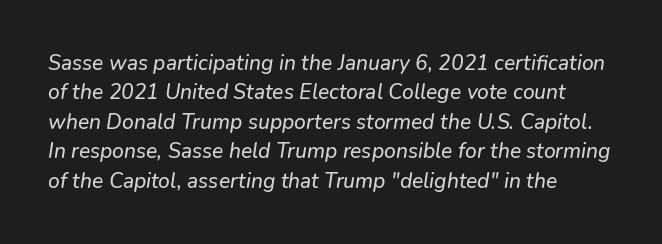
{"italic": "yes", "lean": "right", "slant_degrees": 9, "underline": "no", "align": "left", "line_spacing": "normal", "line_spacing_ratio": 1.4, "letter_spacing": "normal", "letter_spacing_em": 0.0, "glyph_px": 21}
